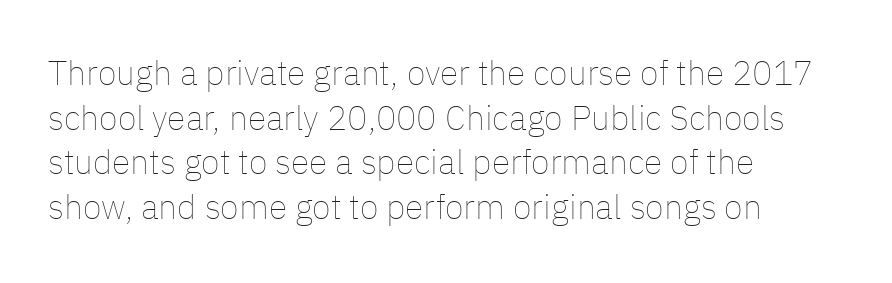
Q: Is the text bold? A: No.
Q: Is the text italic (slanted)? A: No, it is upright.
Q: Is the text underlined? A: No.
Q: How is the paragraph aligned? A: Left-aligned.
Q: Is the spacing between letters normal or unusually wide? A: Normal.
Q: Is the spacing between lines tight, normal or loose? A: Normal.
Q: Width (condensed, normal, or wide)? A: Normal.
Q: Stroke contrast? A: Low.
Q: x-height? A: Medium.
Q: Monospaced? A: No.
